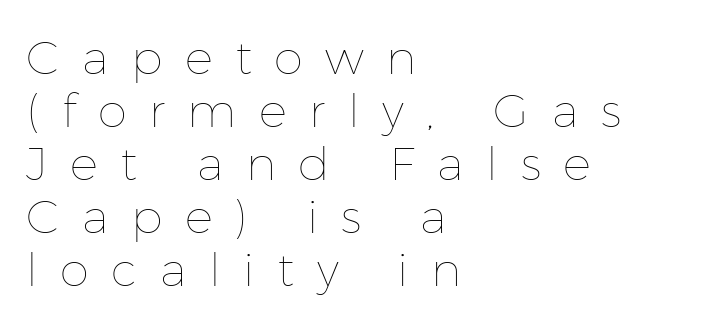
Glance below the letters and you will spot only blank space. Tightly led — the rows are bunched. Vertical stems look standard width or narrower in stroke. The rendering uses natural spacing where letterforms have individual widths.
